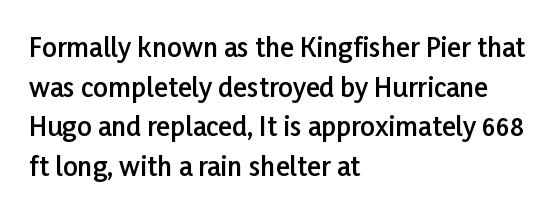
Q: Is the text bold? A: Semi-bold.
Q: Is the text italic (slanted)? A: No, it is upright.
Q: Is the text underlined? A: No.
Q: How is the paragraph aligned? A: Left-aligned.
Q: Is the spacing between letters normal or unusually wide? A: Normal.
Q: Is the spacing between lines tight, normal or loose? A: Normal.
